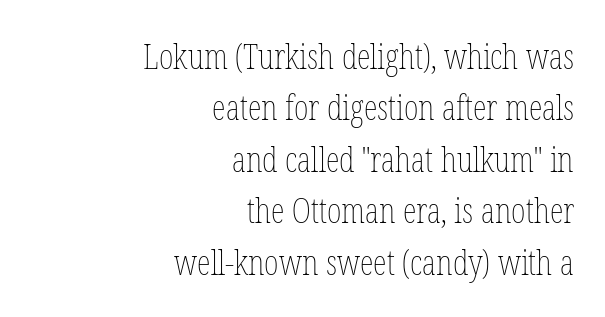
The image shows 35 px thin, condensed type, upright; set right-aligned, normal line spacing (1.47x), normal letter spacing, not underlined; low stroke contrast and a medium x-height.
